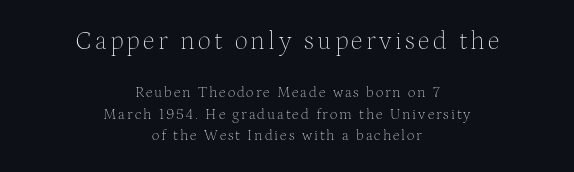
Q: Is the text bold? A: No.
Q: Is the text italic (slanted)? A: No, it is upright.
Q: Is the text underlined? A: No.
Q: How is the paragraph aligned? A: Centered.
Q: Is the spacing between lines tight, normal or loose? A: Normal.
Q: Which block of text is set in a larger size, the first (top) or the second (bottom)? A: The first (top) one.
